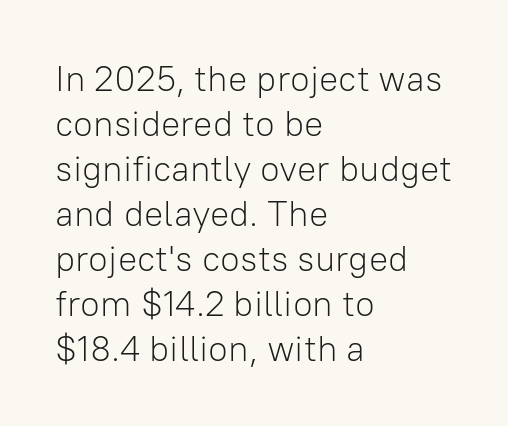
Is the letter spacing exaggerated? No — it looks like the ordinary default. All the whitespace from short lines collects on the right. Upright lettering throughout. The zone under the glyphs is completely vacant.
